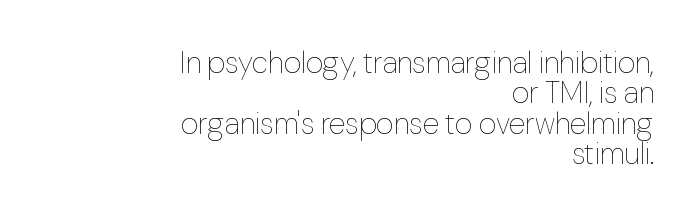
The image shows 30 px thin type, upright; set right-aligned, tight line spacing (1.01x), normal letter spacing, not underlined; low stroke contrast and a medium x-height.
